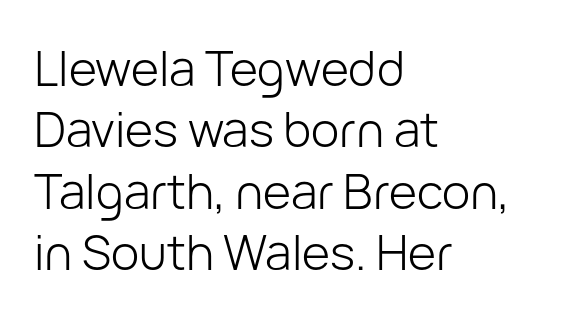
Q: Is the text bold? A: No.
Q: Is the text italic (slanted)? A: No, it is upright.
Q: Is the typeface a serif or a sans-serif typeface? A: Sans-serif.
Q: Is the text underlined? A: No.
Q: How is the paragraph aligned? A: Left-aligned.
Q: Is the spacing between letters normal or unusually wide? A: Normal.
Q: Is the spacing between lines tight, normal or loose? A: Normal.
Q: Width (condensed, normal, or wide)? A: Normal.
Q: Stroke contrast? A: Low.
Q: x-height? A: Medium.
Q: Monospaced? A: No.
